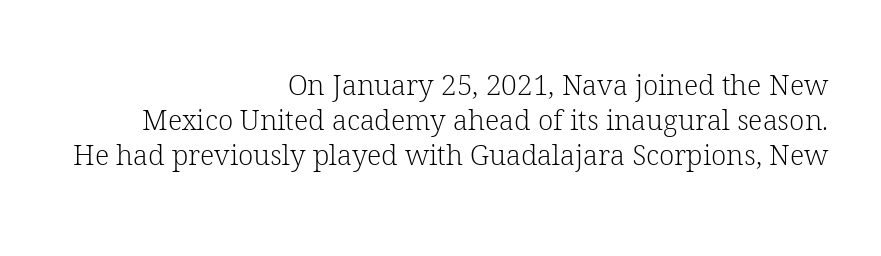
The image shows 28 px light serif type, upright; set right-aligned, normal line spacing (1.25x), normal letter spacing, not underlined; low stroke contrast and a medium x-height.
